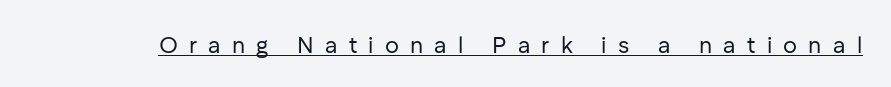
Notice how the stems are strictly vertical — no italics here. Inter-character spacing is expanded well beyond the font's built-in metrics. Check the space under the baseline: a stroke is drawn there. A quiet, ordinary-to-light weight characterises the typeface.
